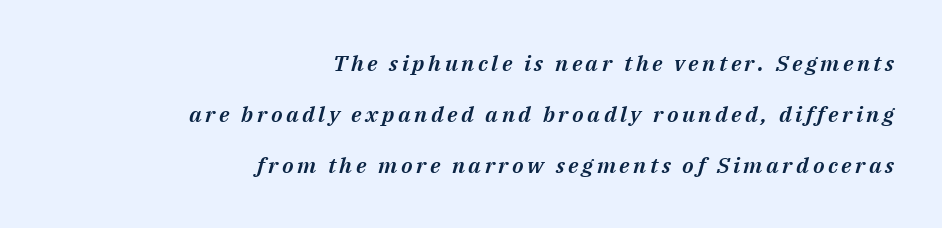
{"italic": "yes", "lean": "right", "slant_degrees": 14, "underline": "no", "align": "right", "line_spacing": "loose", "line_spacing_ratio": 2.31, "glyph_px": 22}
